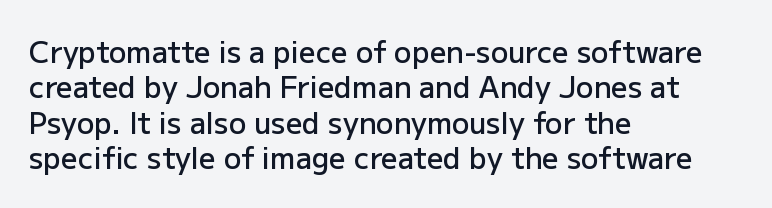
Observe the absence of serifs on each vertical stroke in this sample. The area under the type is left untouched. Compared with typical body copy, the letter spacing here is the same. How heavy is the stroke? Medium-heavy — a semibold, shy of bold.
